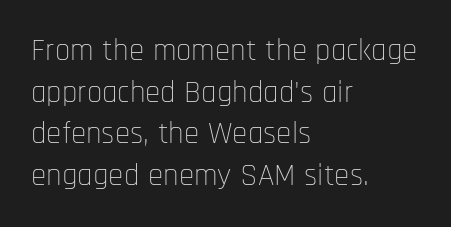
The passage shown stacks its lines at a standard gap. Casual observation: everything's shoved over to the left. A quiet, ordinary-to-light weight characterises the typeface. A typesetter would call this proportional, since set widths differ per character.
